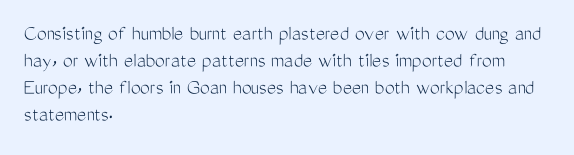
Q: Is the text bold? A: No.
Q: Is the text italic (slanted)? A: No, it is upright.
Q: Is the text underlined? A: No.
Q: How is the paragraph aligned? A: Left-aligned.
Q: Is the spacing between letters normal or unusually wide? A: Normal.
